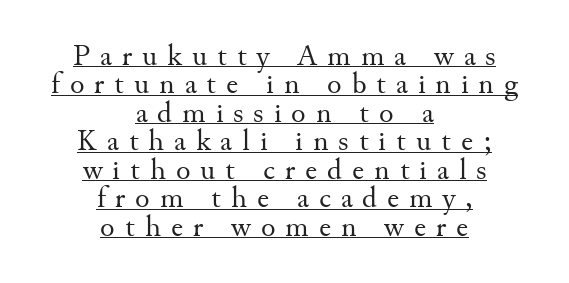
Q: Is the text bold? A: No.
Q: Is the text italic (slanted)? A: No, it is upright.
Q: Is the typeface a serif or a sans-serif typeface? A: Serif.
Q: Is the text underlined? A: Yes.
Q: How is the paragraph aligned? A: Centered.
Q: Is the spacing between letters normal or unusually wide? A: Unusually wide.
Q: Is the spacing between lines tight, normal or loose? A: Tight.
Q: Width (condensed, normal, or wide)? A: Normal.
Q: Stroke contrast? A: Medium.
Q: x-height? A: Small.
Q: Monospaced? A: No.
